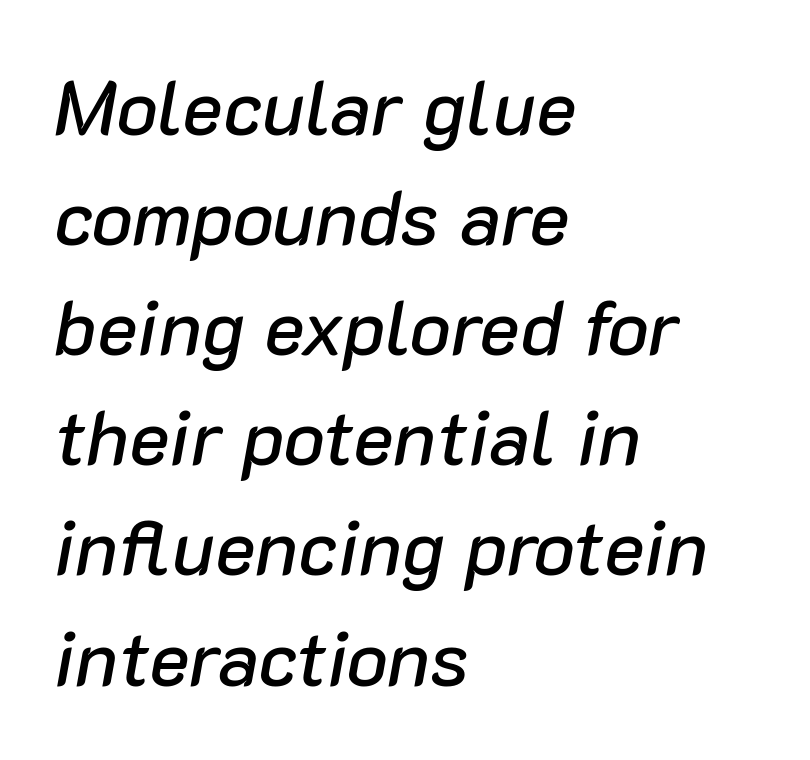
{"italic": "yes", "lean": "right", "slant_degrees": 10, "width": "normal", "stroke_contrast": "low", "x_height": "medium", "monospaced": "no", "underline": "no", "align": "left", "line_spacing": "normal", "line_spacing_ratio": 1.43, "letter_spacing": "normal", "letter_spacing_em": 0.0, "glyph_px": 77}
